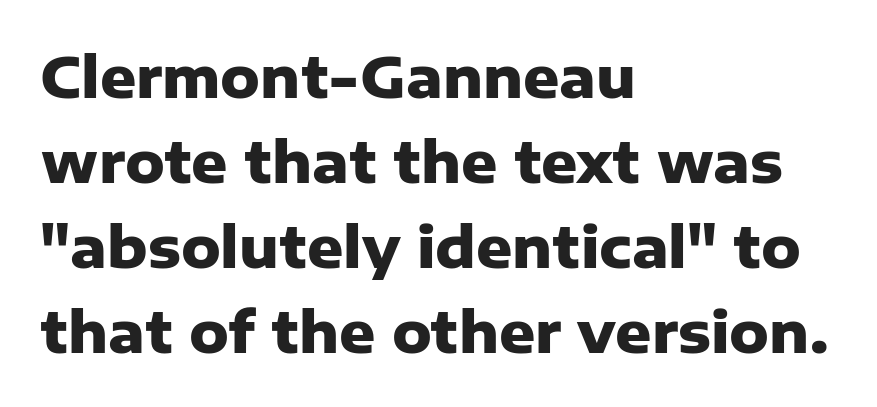
Q: Is the text bold? A: Yes.
Q: Is the text italic (slanted)? A: No, it is upright.
Q: Is the typeface a serif or a sans-serif typeface? A: Sans-serif.
Q: Is the text underlined? A: No.
Q: How is the paragraph aligned? A: Left-aligned.
Q: Is the spacing between letters normal or unusually wide? A: Normal.
Q: Is the spacing between lines tight, normal or loose? A: Normal.
Q: Width (condensed, normal, or wide)? A: Normal.
Q: Stroke contrast? A: Low.
Q: x-height? A: Medium.
Q: Monospaced? A: No.
